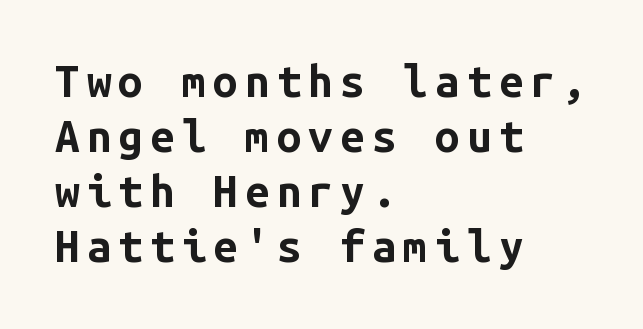
Does the copy run flush right? No — it runs flush left. Heft: maximum for text — a bold. The typeface chosen for these lines omits serifs. Only glyphs here, with clear space below each row. Style check: upright.
